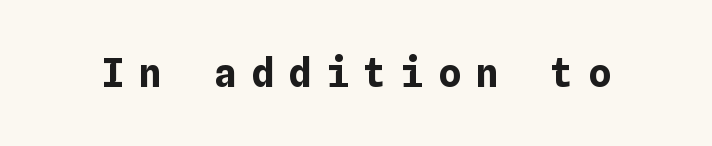
Q: Is the text bold? A: Yes.
Q: Is the text italic (slanted)? A: No, it is upright.
Q: Is the text underlined? A: No.
Q: Is the spacing between letters normal or unusually wide? A: Unusually wide.
Q: Width (condensed, normal, or wide)? A: Normal.
Q: Stroke contrast? A: Low.
Q: x-height? A: Medium.
